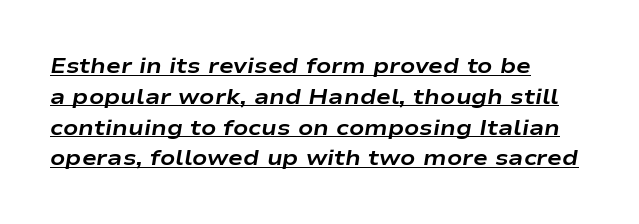
Quick note: underline on. Is there much room between lines? A standard amount, neither cramped nor airy. Is the type slanted? Yes — the strokes lean at a clear angle. Nothing unusual about the tracking: characters are spaced as the font intends. These words are printed bold, with thick strokes throughout.
